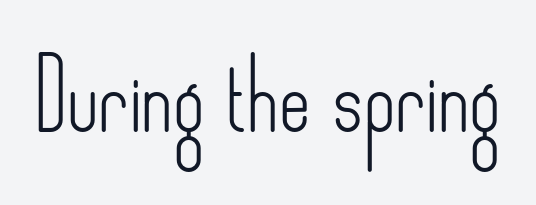
{"serif": "no", "italic": "no", "bold": "no", "weight": "light", "width": "condensed", "stroke_contrast": "low", "x_height": "small", "monospaced": "no", "underline": "no", "letter_spacing": "normal", "letter_spacing_em": 0.0, "glyph_px": 68}
